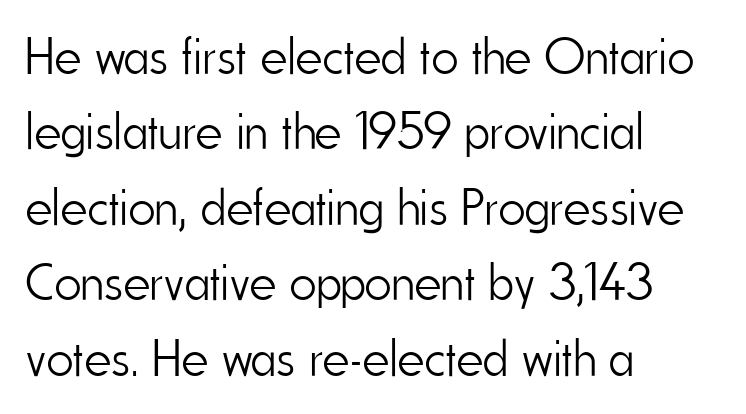
Q: Is the text bold? A: No.
Q: Is the text italic (slanted)? A: No, it is upright.
Q: Is the typeface a serif or a sans-serif typeface? A: Sans-serif.
Q: Is the text underlined? A: No.
Q: How is the paragraph aligned? A: Left-aligned.
Q: Is the spacing between letters normal or unusually wide? A: Normal.
Q: Is the spacing between lines tight, normal or loose? A: Normal.
Q: Width (condensed, normal, or wide)? A: Condensed.
Q: Stroke contrast? A: Low.
Q: x-height? A: Small.
Q: Monospaced? A: No.
